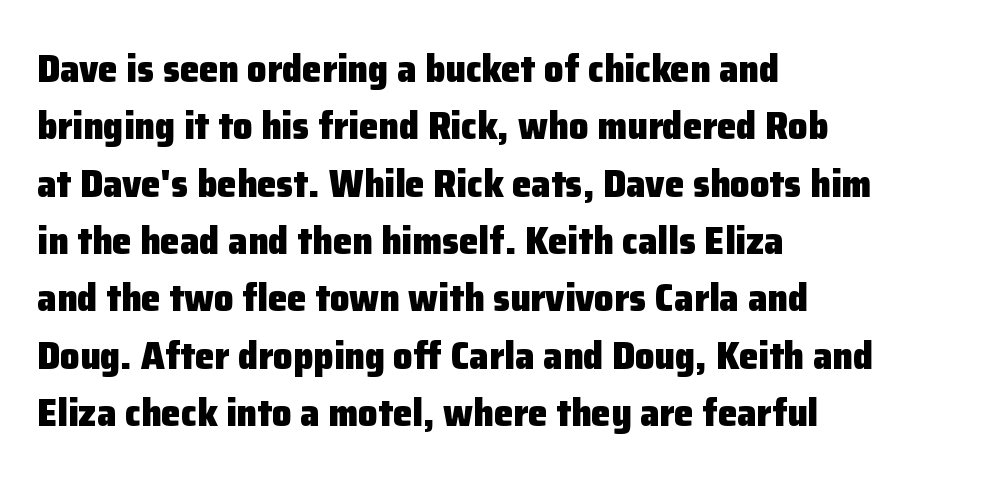
The image shows 39 px heavy sans-serif type, upright; set left-aligned, normal line spacing (1.47x), normal letter spacing, not underlined; low stroke contrast and a medium x-height.
